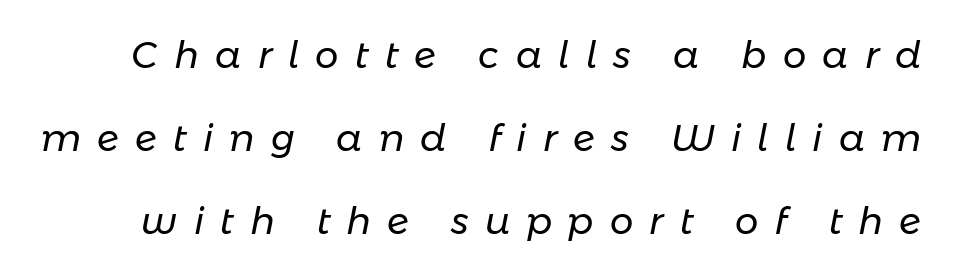
The image shows 37 px regular-weight type, italic (leaning right); set loose line spacing (2.25x), unusually wide letter spacing (+0.44 em), not underlined; low stroke contrast and a medium x-height.
